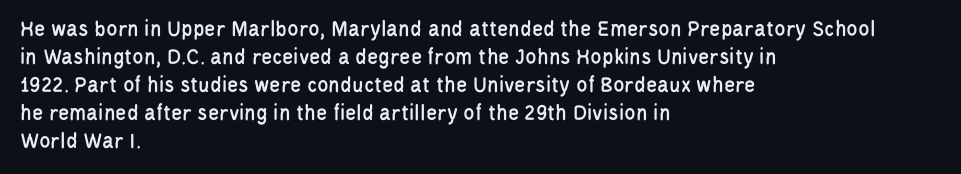
Look at the tracking — it's just the regular setting, nothing added. Caption: multi-line text, flush left, ragged right. Notice how the stems are strictly vertical — no italics here. A clean baseline with only descenders dipping below it.
